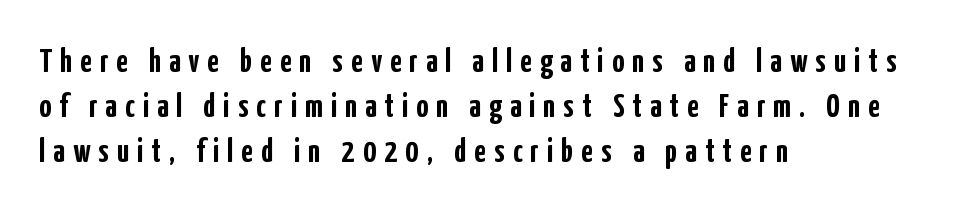
The image shows 33 px semibold, condensed sans-serif type, upright; set left-aligned, normal line spacing (1.37x), unusually wide letter spacing (+0.25 em), not underlined; low stroke contrast and a medium x-height.
